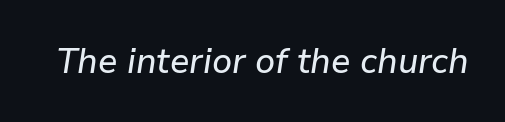
The image shows 36 px text type, italic (leaning right); set normal letter spacing, not underlined; low stroke contrast and a medium x-height.
